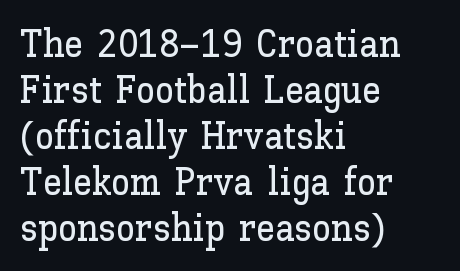
{"italic": "no", "width": "normal", "stroke_contrast": "low", "x_height": "medium", "monospaced": "no", "underline": "no", "align": "left", "line_spacing_ratio": 1.21, "letter_spacing": "normal", "letter_spacing_em": 0.0, "glyph_px": 38}
